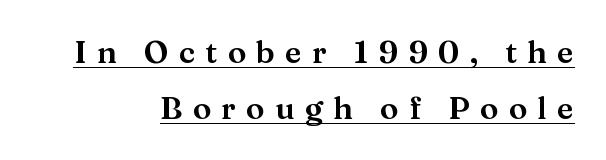
Is this a fixed-width face? No — the glyphs have proportional, varying widths. In designer terms, the underline attribute is active on this setting. There is plenty of visible air inserted between adjacent glyphs. A typesetter would mark this as roman, not italic. You can tell from the footed stems that serif type was used.
